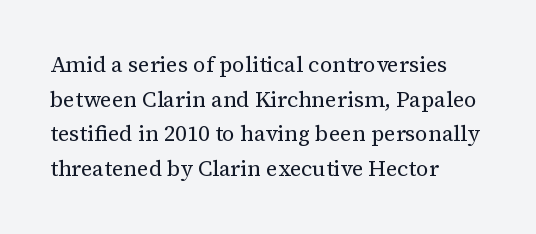
The image shows 22 px text type, upright; set left-aligned, normal line spacing (1.57x), normal letter spacing, not underlined.
